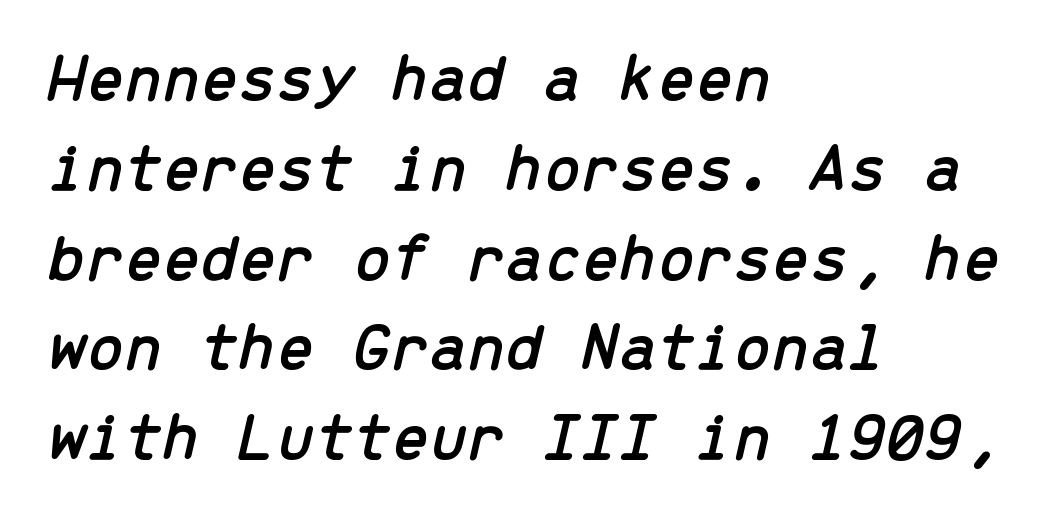
Q: Is the text italic (slanted)? A: Yes, it leans right by about 13 degrees.
Q: Is the text underlined? A: No.
Q: How is the paragraph aligned? A: Left-aligned.
Q: Is the spacing between letters normal or unusually wide? A: Normal.
Q: Is the spacing between lines tight, normal or loose? A: Normal.
Q: Width (condensed, normal, or wide)? A: Normal.
Q: Stroke contrast? A: Low.
Q: x-height? A: Medium.
Q: Monospaced? A: Yes.
